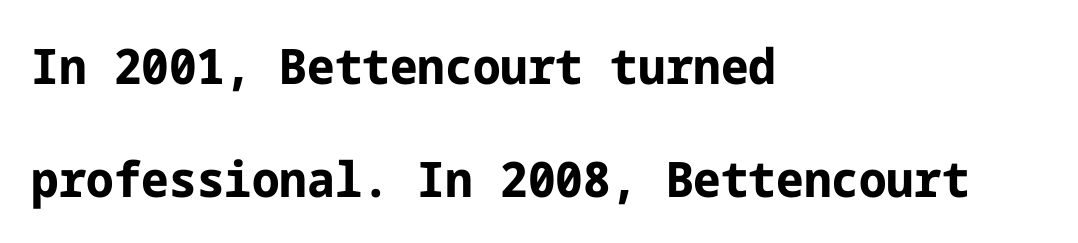
Leading: increased. The setting favours the left margin, as ordinary paragraphs usually do. Pretty heavy lettering here — definitely bold. The space beneath each line is pristine and unruled. Designer's note — italics off, roman on. Check where the strokes stop: nothing finishes them off — pure sans.
